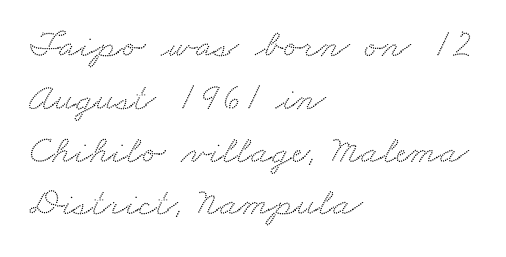
The image shows 40 px wide serif type; set left-aligned, normal line spacing (1.32x), normal letter spacing, not underlined; medium stroke contrast and a small x-height.
